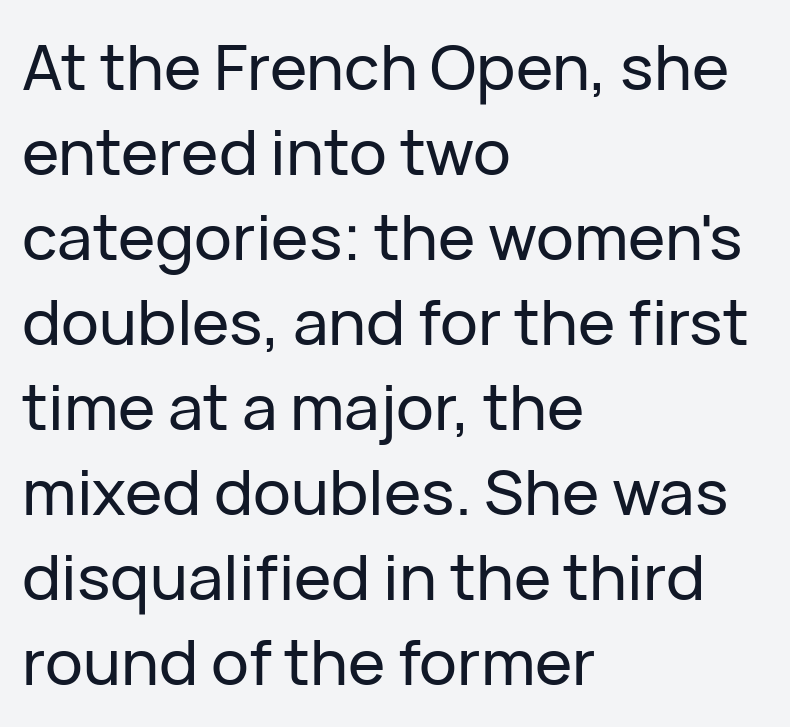
The leading is moderate, giving the passage an even texture. The paragraph has a hard left edge and a soft right edge. Observe the absence of serifs on each vertical stroke in this sample. The tracking reads as untouched default to a designer's eye. Any mark beneath the type? The region is blank. The font's upright variant was chosen for this text.
